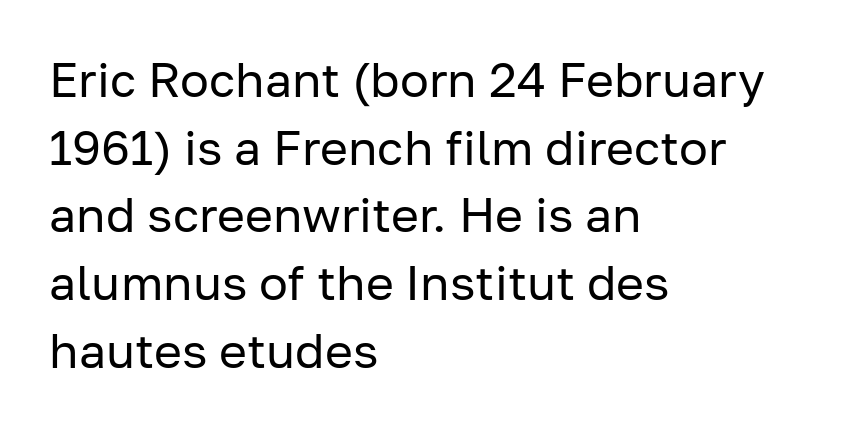
The image shows 48 px regular-weight sans-serif type, upright; set left-aligned, normal line spacing (1.41x), normal letter spacing, not underlined; low stroke contrast and a medium x-height.
